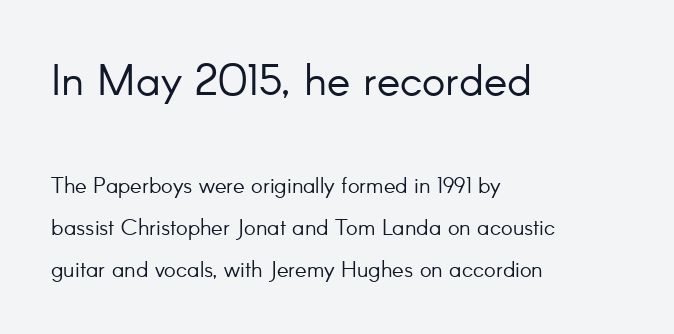
{"serif": "no", "italic": "no", "bold": "no", "weight": "light", "width": "normal", "stroke_contrast": "low", "x_height": "small", "monospaced": "no", "underline": "no", "align": "left", "line_spacing": "loose", "line_spacing_ratio": 1.92, "letter_spacing": "normal", "letter_spacing_em": 0.0, "larger_block": "first", "size_ratio": 2.0, "glyph_px": 44}
